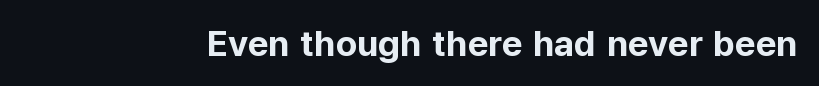
The image shows 36 px bold sans-serif type, upright; set normal letter spacing, not underlined; low stroke contrast and a medium x-height.
